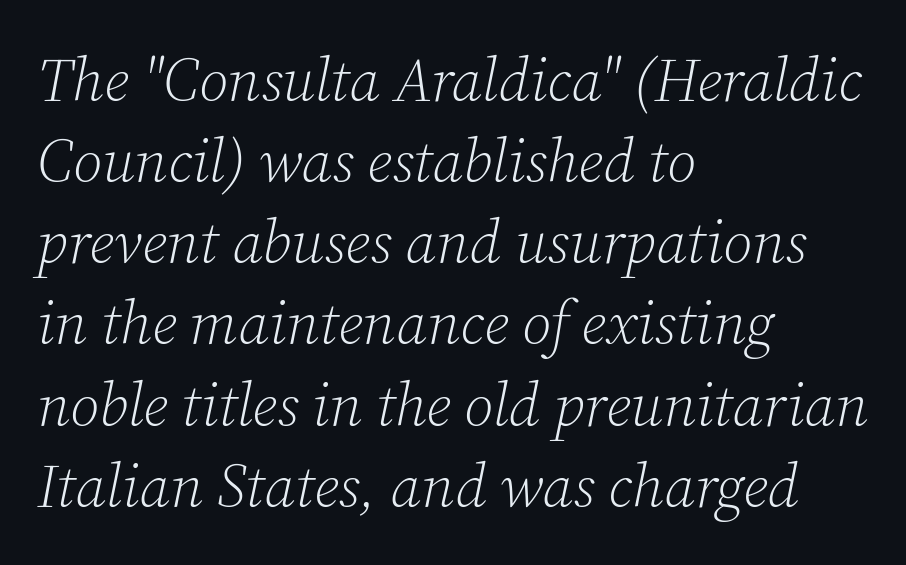
Notice how the passage keeps a crisp vertical edge on the left only. Decoration check: the copy has no underline. Compared with typical paragraphs, the rows here are spaced about the same. Slant detected: the letters are inclined. This sample has the flowing, uneven cadence of proportional lettering. The type is set solid horizontally, with unmodified tracking.
